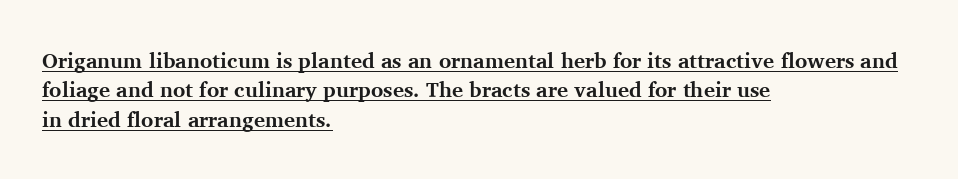
The image shows 21 px bold type, upright; set left-aligned, normal line spacing (1.4x), normal letter spacing, underlined.
